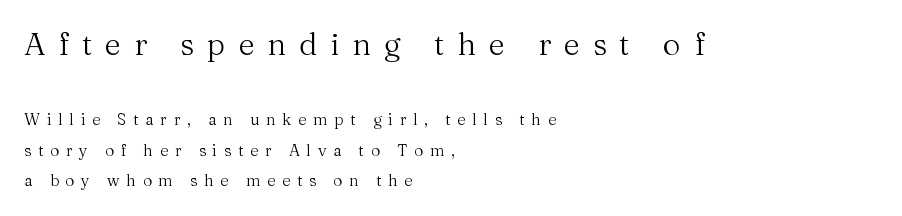
Looks like regular typesetting: each glyph gets only the width it needs. Summary of weight: not heavy and not bold. In terms of letterform style, serifs are clearly present. Successive baselines arrive slowly, with a big drop between each. Look at the glyph heights: the upper group is clearly the bigger setting.
